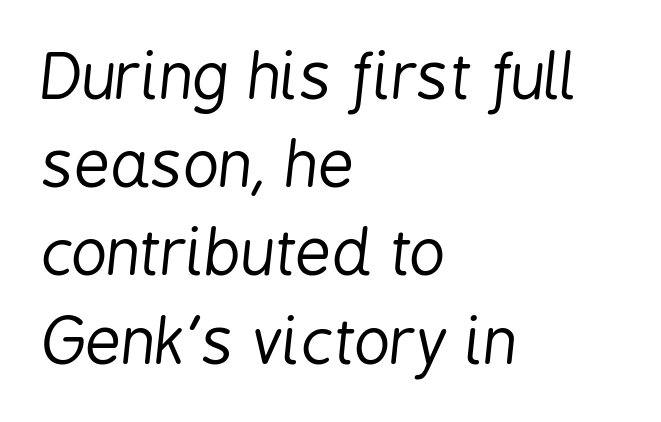
Spacing between characters is what you'd get straight out of the box. These lines stack with their left ends in a neat column. The face used here has a pronounced slope to its letters. Honestly, the row spacing looks completely unremarkable.
